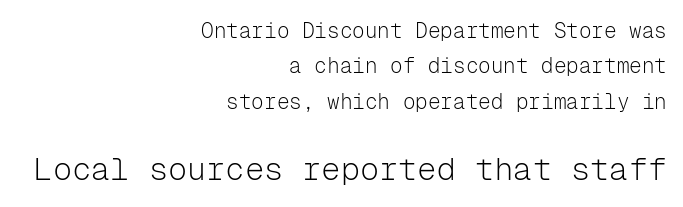
Q: Is the text bold? A: No.
Q: Is the text italic (slanted)? A: No, it is upright.
Q: Is the typeface a serif or a sans-serif typeface? A: Sans-serif.
Q: Is the text underlined? A: No.
Q: How is the paragraph aligned? A: Right-aligned.
Q: Is the spacing between letters normal or unusually wide? A: Normal.
Q: Is the spacing between lines tight, normal or loose? A: Normal.
Q: Which block of text is set in a larger size, the first (top) or the second (bottom)? A: The second (bottom) one.
Q: Width (condensed, normal, or wide)? A: Normal.
Q: Stroke contrast? A: Low.
Q: x-height? A: Medium.
Q: Monospaced? A: Yes.
